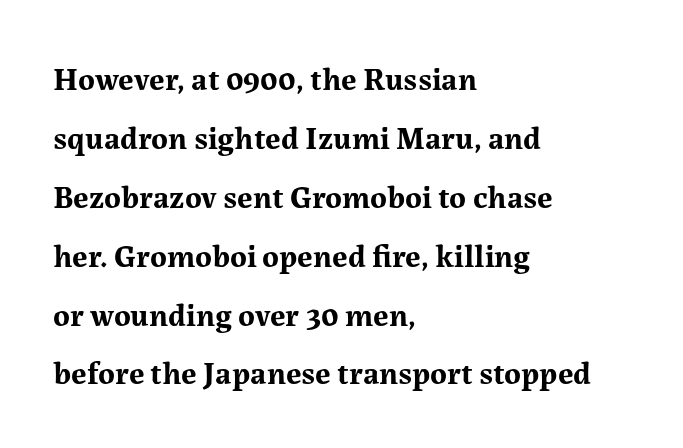
Q: Is the text bold? A: Yes.
Q: Is the text italic (slanted)? A: No, it is upright.
Q: Is the typeface a serif or a sans-serif typeface? A: Serif.
Q: Is the text underlined? A: No.
Q: How is the paragraph aligned? A: Left-aligned.
Q: Is the spacing between letters normal or unusually wide? A: Normal.
Q: Width (condensed, normal, or wide)? A: Normal.
Q: Stroke contrast? A: Medium.
Q: x-height? A: Medium.
Q: Monospaced? A: No.
